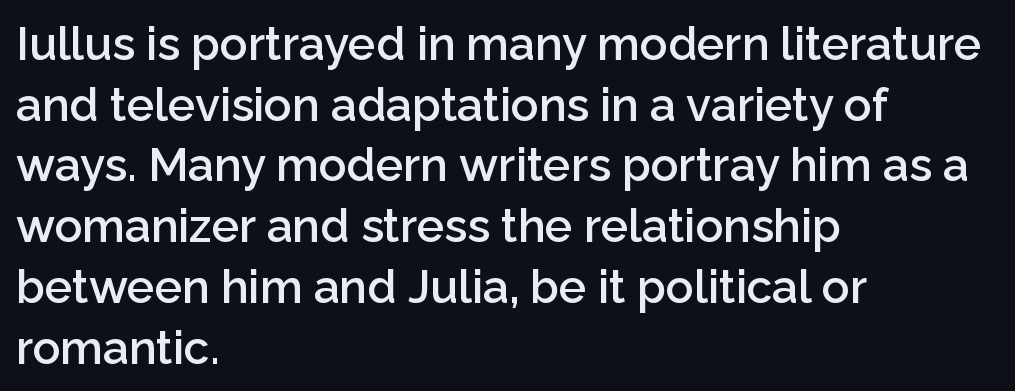
Every letter is mildly thick-stroked: semibold rather than bold. Tall strokes in this sample are plumb rather than angled. These lines are composed in type without serifs. Typeset ragged right — the left edge is the straight one. The horizontal fit of the characters is conventional and even. The space between consecutive lines is moderate.
